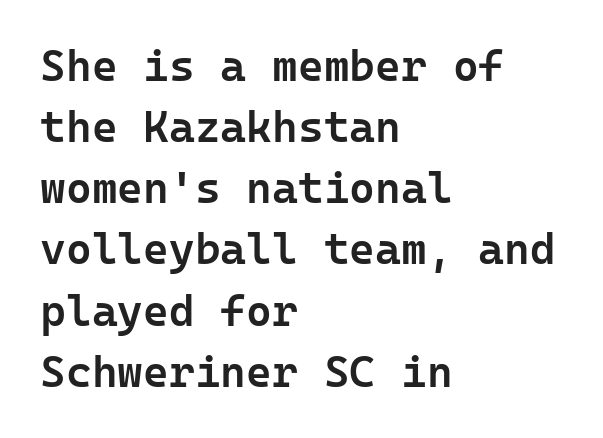
Look at the stroke-to-counter ratio: somewhat heavy, a semibold. Line beginnings align vertically; line endings do not. Rendered with straight, roman letterforms. Each word holds together tightly as a unit, with standard inter-letter gaps. Plain, unruled lines of type.
